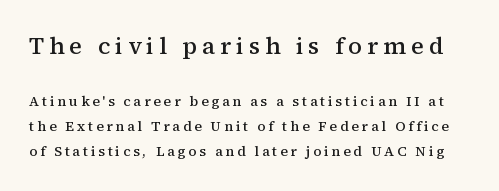
Q: Is the text bold? A: Semi-bold.
Q: Is the text italic (slanted)? A: No, it is upright.
Q: Is the text underlined? A: No.
Q: Is the spacing between letters normal or unusually wide? A: Unusually wide.
Q: Which block of text is set in a larger size, the first (top) or the second (bottom)? A: The first (top) one.
